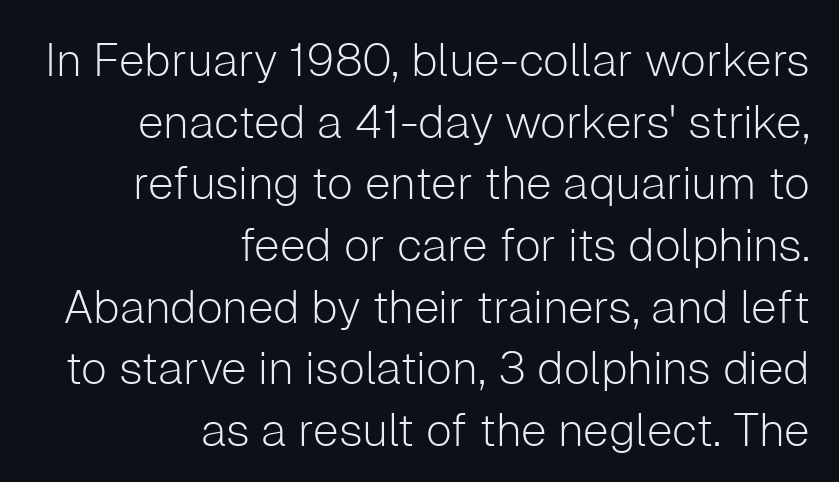
Is this a heavy cut? Hardly; it is regular or lighter. Posture: straight, roman, zero tilt. Between one letter and the next there's only the usual sliver of space. Successive baselines arrive at the customary interval. Looks like regular typesetting: each glyph gets only the width it needs. The face used here is a sans, in the tradition of grotesques and geometrics.
